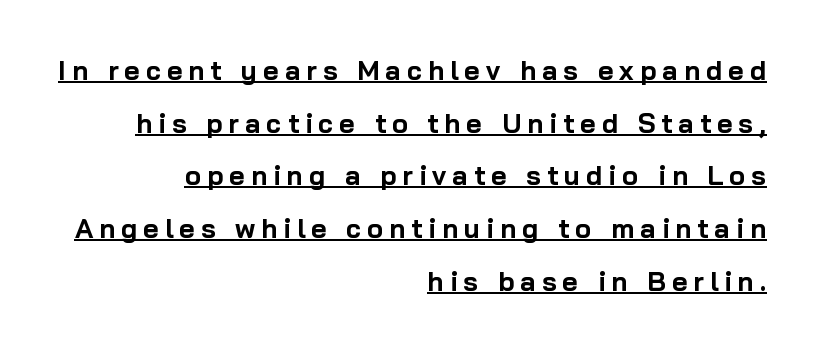
Q: Is the text bold? A: Yes.
Q: Is the text italic (slanted)? A: No, it is upright.
Q: Is the text underlined? A: Yes.
Q: How is the paragraph aligned? A: Right-aligned.
Q: Is the spacing between letters normal or unusually wide? A: Unusually wide.
Q: Is the spacing between lines tight, normal or loose? A: Loose.
